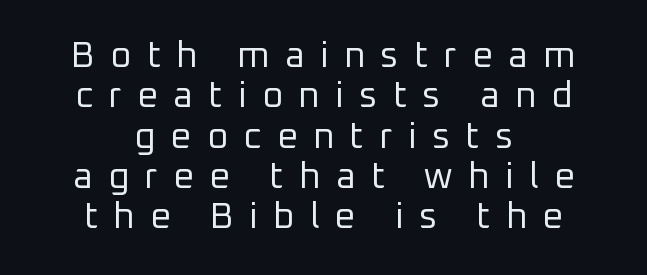
The image shows 36 px regular-weight sans-serif type, upright; set centered, tight line spacing (1.12x), unusually wide letter spacing (+0.43 em), not underlined; low stroke contrast and a medium x-height.
